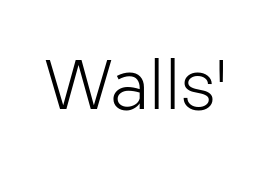
The image shows 69 px light sans-serif type, upright; set normal letter spacing, not underlined; low stroke contrast and a medium x-height.
